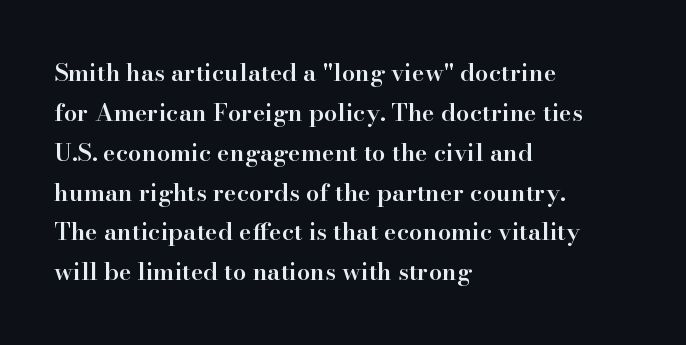
{"italic": "no", "bold": "semi", "underline": "no", "align": "left", "line_spacing": "normal", "line_spacing_ratio": 1.66, "letter_spacing": "normal", "letter_spacing_em": 0.0, "glyph_px": 24}
